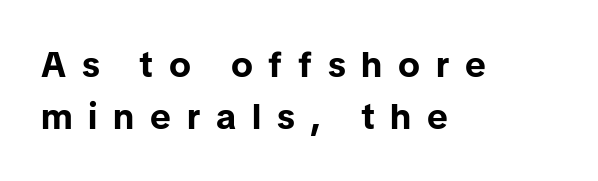
The face used here has the dense, thick strokes of a bold. Horizontal bands of white between lines are of average thickness. Letter spacing: wide. Unlike a traditional serif, this face leaves its strokes unadorned. A student would call this left alignment; a typographer would say flush left, rag right.
